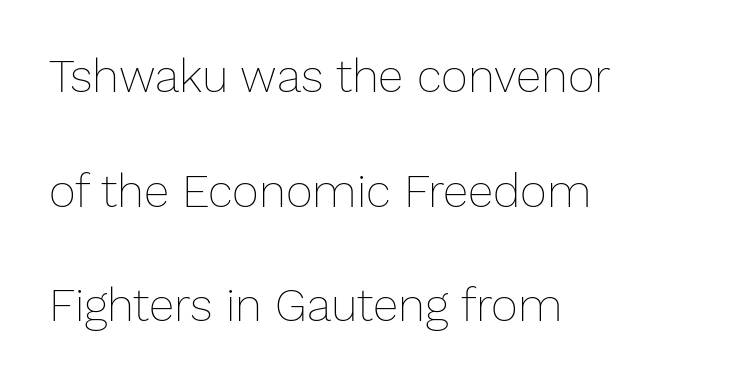
The image shows 46 px thin type, upright; set left-aligned, loose line spacing (2.49x), normal letter spacing, not underlined; low stroke contrast and a medium x-height.
